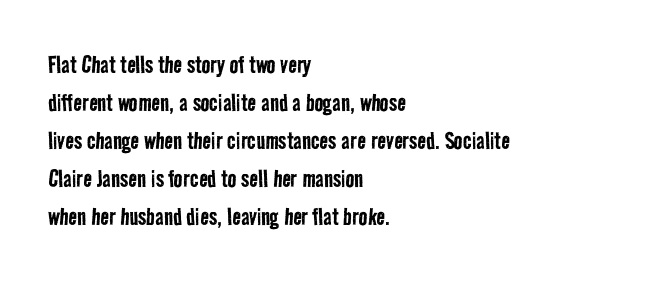
Q: Is the text bold? A: No.
Q: Is the typeface a serif or a sans-serif typeface? A: Sans-serif.
Q: Is the text underlined? A: No.
Q: How is the paragraph aligned? A: Left-aligned.
Q: Is the spacing between letters normal or unusually wide? A: Normal.
Q: Is the spacing between lines tight, normal or loose? A: Normal.
Q: Width (condensed, normal, or wide)? A: Condensed.
Q: Stroke contrast? A: Low.
Q: x-height? A: Medium.
Q: Monospaced? A: No.
